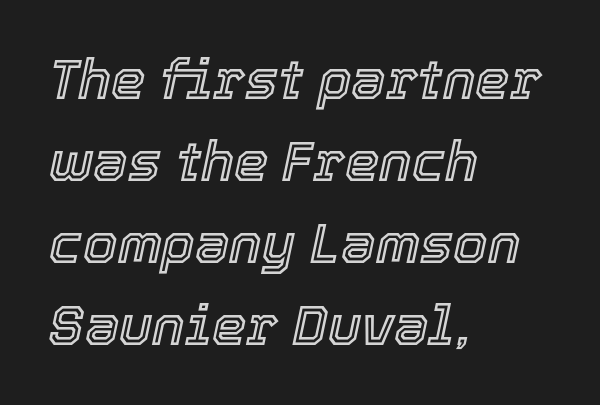
A classic flush-left, rag-right setting is used for this passage. The words here are not underlined. It's the slanting kind of type. This block has exactly the height ordinary leading produces.
